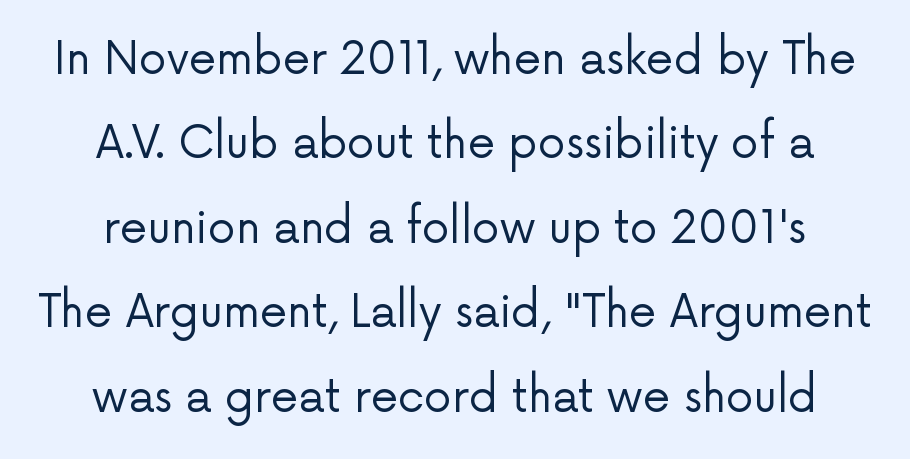
{"serif": "no", "italic": "no", "bold": "no", "weight": "regular", "width": "normal", "stroke_contrast": "low", "x_height": "medium", "monospaced": "no", "underline": "no", "line_spacing": "loose", "line_spacing_ratio": 1.92, "letter_spacing": "normal", "letter_spacing_em": 0.0, "glyph_px": 44}
